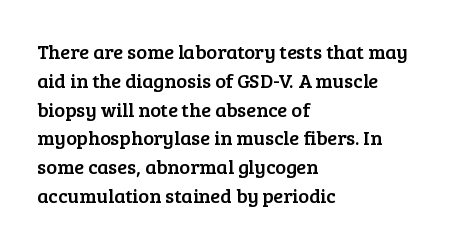
The image shows 20 px text type, upright; set left-aligned, normal line spacing (1.44x), normal letter spacing, not underlined.
